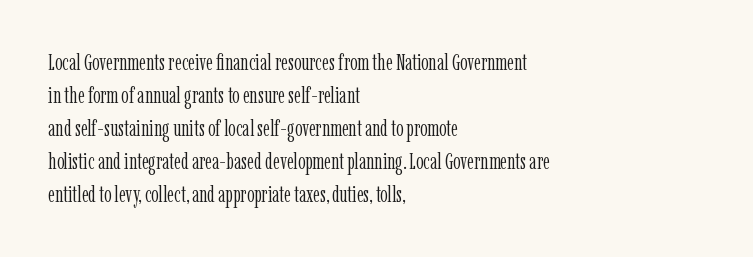
The image shows 23 px text type, upright; set left-aligned, normal line spacing (1.44x), normal letter spacing, not underlined.
